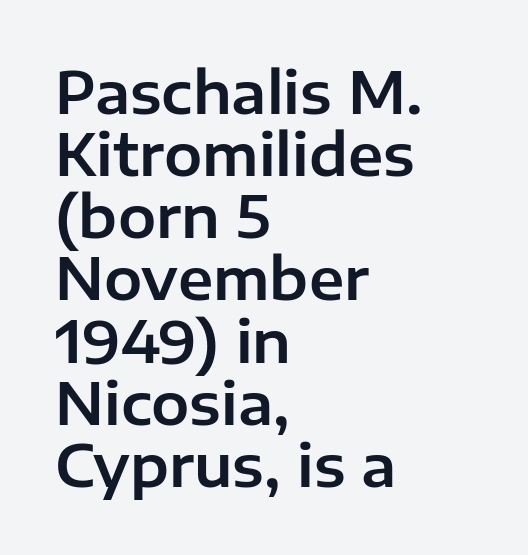
{"serif": "no", "italic": "no", "width": "normal", "stroke_contrast": "low", "x_height": "medium", "monospaced": "no", "underline": "no", "align": "left", "line_spacing": "tight", "line_spacing_ratio": 1.09, "letter_spacing": "normal", "letter_spacing_em": 0.0, "glyph_px": 57}
